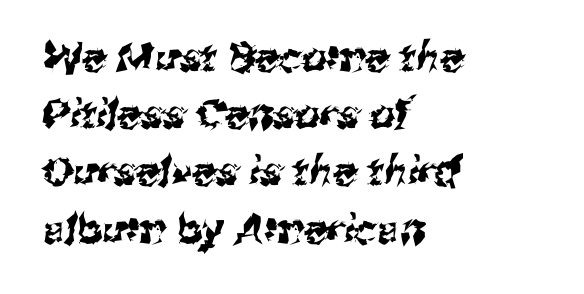
The image shows 40 px sans-serif type; set left-aligned, normal line spacing (1.43x), normal letter spacing, not underlined; medium stroke contrast and a medium x-height.
